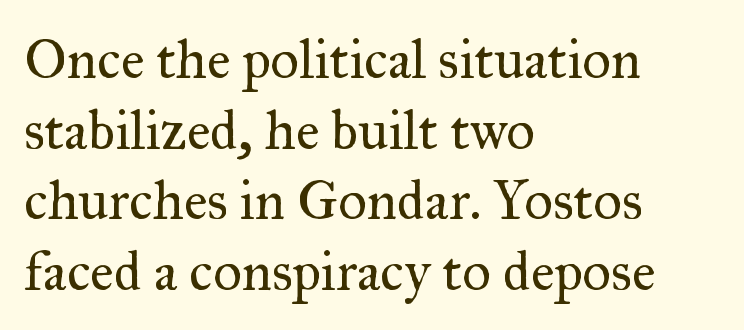
The image shows 56 px regular-weight serif type, upright; set left-aligned, normal line spacing (1.26x), normal letter spacing, not underlined; medium stroke contrast and a small x-height.
